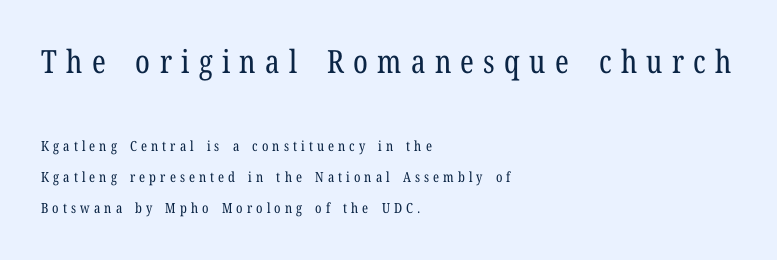
{"serif": "yes", "italic": "no", "bold": "no", "weight": "regular", "width": "condensed", "stroke_contrast": "low", "x_height": "medium", "monospaced": "no", "underline": "no", "align": "left", "line_spacing": "loose", "line_spacing_ratio": 2.21, "letter_spacing": "wide", "letter_spacing_em": 0.29, "larger_block": "first", "size_ratio": 2.29, "glyph_px": 32}
